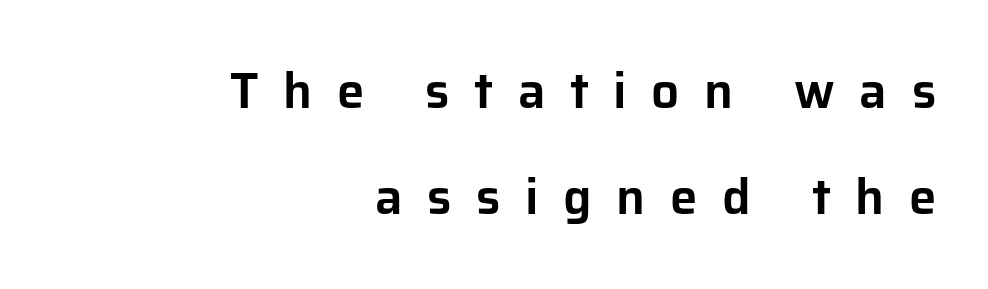
Vertical spacing — loose. Each letter's strokes conclude bluntly, with no projecting serifs. Characters follow at a spacing far wider than the type designer built in. The rendering uses natural spacing where letterforms have individual widths. Typeset ragged left — the right edge is the straight one. Decoration check: the copy has no underline.
